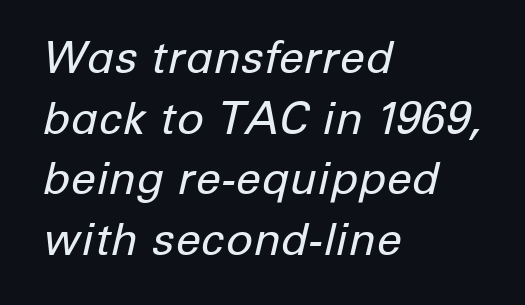
{"italic": "yes", "lean": "right", "slant_degrees": 12, "bold": "no", "weight": "regular", "width": "normal", "stroke_contrast": "low", "x_height": "medium", "monospaced": "no", "underline": "no", "align": "left", "line_spacing": "normal", "line_spacing_ratio": 1.35, "letter_spacing": "normal", "letter_spacing_em": 0.0, "glyph_px": 45}
